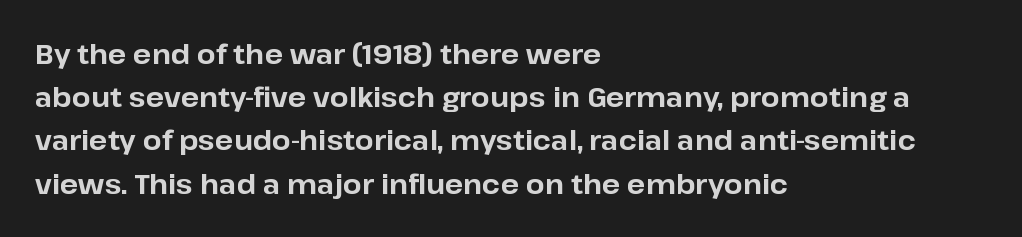
Layout note: lines flush left. Decoration check: the copy has no underline. Each new line begins a customary step beneath the previous one. The characters look thick and weighty, a clear bold. Do the letters lean? They stand straight.
